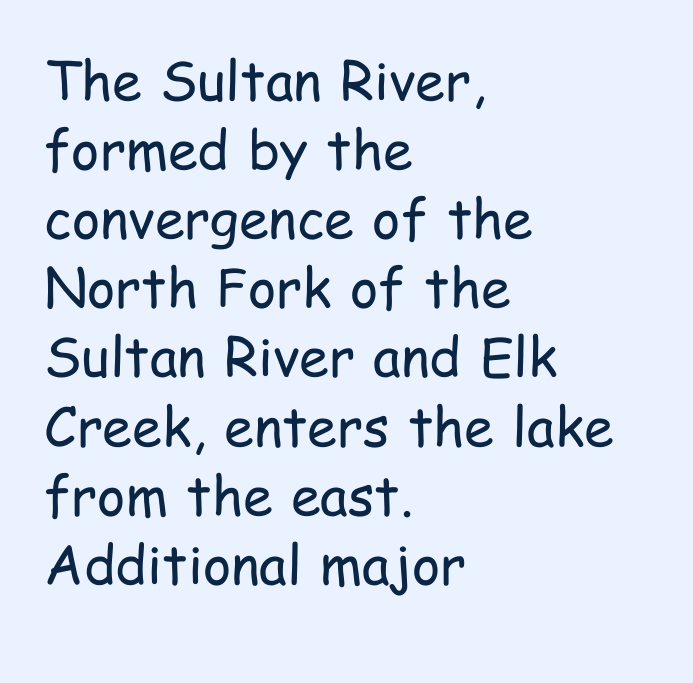
Q: Is the text bold? A: No.
Q: Is the text italic (slanted)? A: No, it is upright.
Q: Is the typeface a serif or a sans-serif typeface? A: Sans-serif.
Q: Is the text underlined? A: No.
Q: How is the paragraph aligned? A: Left-aligned.
Q: Is the spacing between letters normal or unusually wide? A: Normal.
Q: Is the spacing between lines tight, normal or loose? A: Normal.
Q: Width (condensed, normal, or wide)? A: Condensed.
Q: Stroke contrast? A: Low.
Q: x-height? A: Medium.
Q: Monospaced? A: No.
